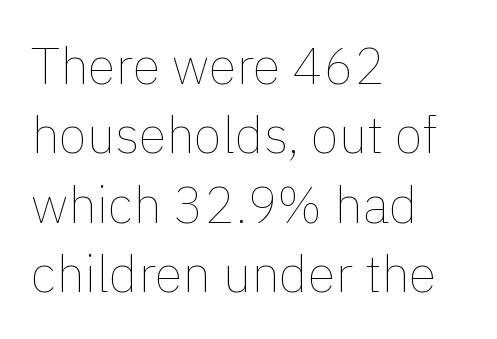
The image shows 51 px thin type, upright; set left-aligned, normal line spacing (1.36x), normal letter spacing, not underlined; a medium x-height.
